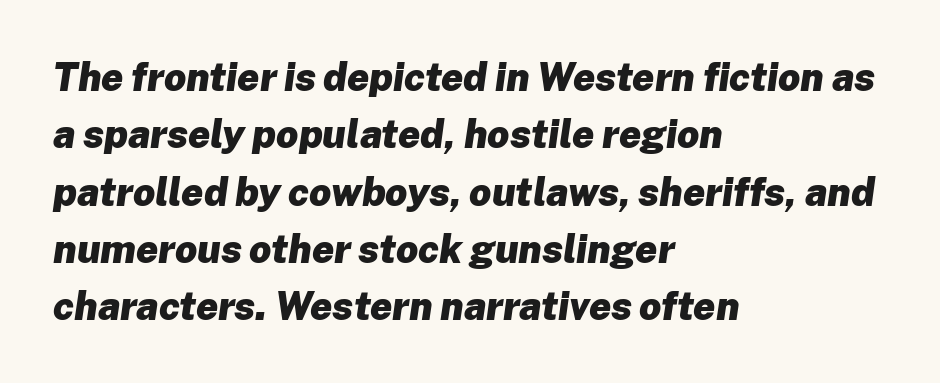
The image shows 39 px heavy type, italic (leaning right); set left-aligned, normal line spacing (1.47x), normal letter spacing, not underlined; low stroke contrast and a medium x-height.
